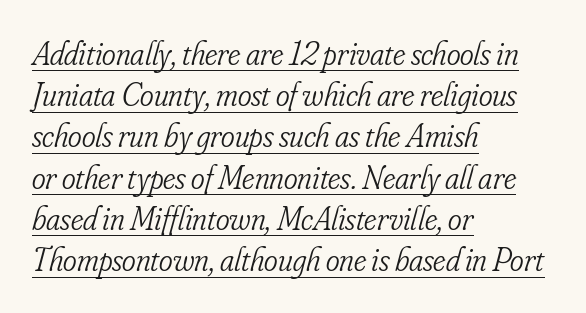
Q: Is the text bold? A: No.
Q: Is the text italic (slanted)? A: Yes, it leans right by about 16 degrees.
Q: Is the typeface a serif or a sans-serif typeface? A: Serif.
Q: Is the text underlined? A: Yes.
Q: How is the paragraph aligned? A: Left-aligned.
Q: Is the spacing between letters normal or unusually wide? A: Normal.
Q: Is the spacing between lines tight, normal or loose? A: Normal.
Q: Width (condensed, normal, or wide)? A: Condensed.
Q: Stroke contrast? A: Low.
Q: x-height? A: Small.
Q: Monospaced? A: No.
